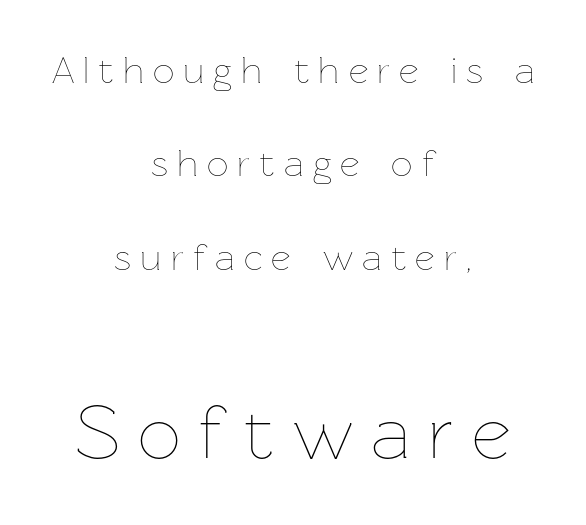
The line-height multiplier appears high, well above default. Each stroke keeps to a modest, everyday thickness or less. The letters are spread apart with noticeably loose tracking. A typesetter would mark this as roman, not italic. Alignment: centered. The passage shown is typed in a proportional face where columns would drift.
